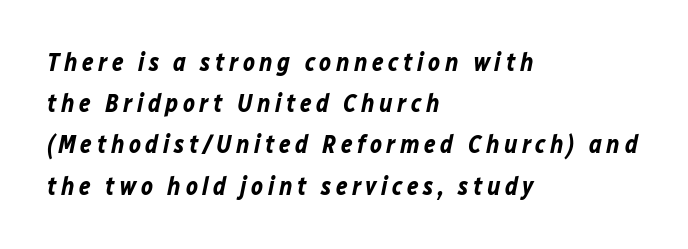
The image shows 25 px bold type, italic (leaning right); set left-aligned, normal line spacing (1.65x), not underlined.
